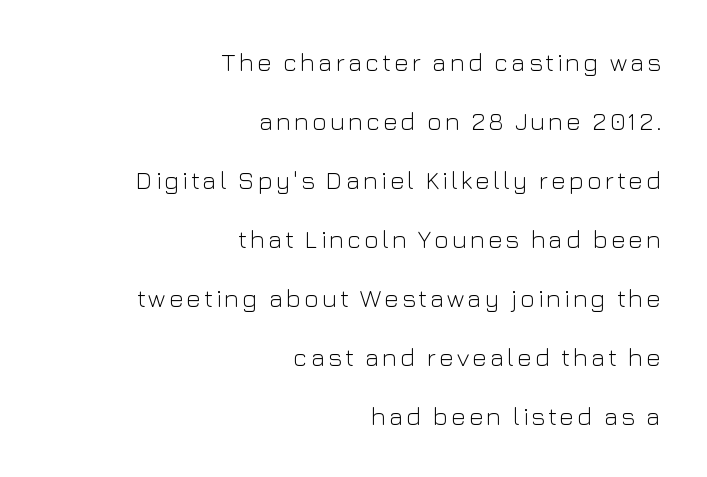
{"italic": "no", "bold": "no", "underline": "no", "align": "right", "line_spacing": "loose", "line_spacing_ratio": 2.36, "glyph_px": 25}
